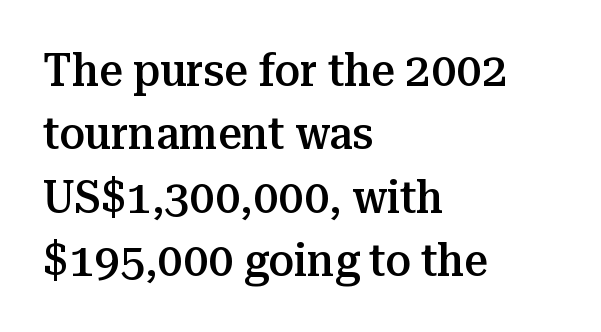
Q: Is the text bold? A: Semi-bold.
Q: Is the text italic (slanted)? A: No, it is upright.
Q: Is the typeface a serif or a sans-serif typeface? A: Serif.
Q: Is the text underlined? A: No.
Q: How is the paragraph aligned? A: Left-aligned.
Q: Is the spacing between letters normal or unusually wide? A: Normal.
Q: Is the spacing between lines tight, normal or loose? A: Normal.
Q: Width (condensed, normal, or wide)? A: Normal.
Q: Stroke contrast? A: Medium.
Q: x-height? A: Medium.
Q: Monospaced? A: No.
